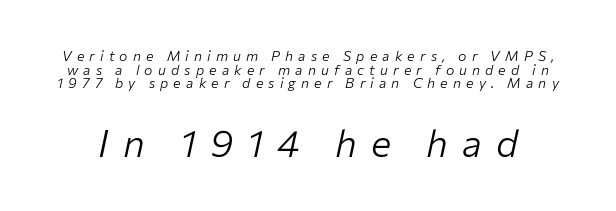
{"italic": "yes", "lean": "right", "slant_degrees": 12, "bold": "no", "weight": "light", "width": "normal", "stroke_contrast": "low", "x_height": "medium", "monospaced": "no", "underline": "no", "line_spacing": "tight", "line_spacing_ratio": 0.98, "letter_spacing": "wide", "letter_spacing_em": 0.37, "larger_block": "second", "size_ratio": 2.71, "glyph_px": 38}
